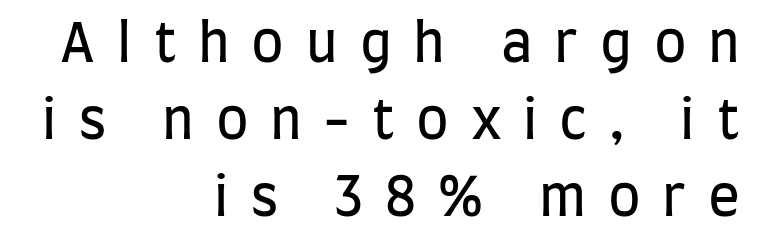
The face looks like a standard text weight, possibly lighter. The strip under each line holds only bare page. Honestly, the row spacing looks completely unremarkable. The ragged edge is on the left, which tells us the setting is flush right. Characters remain perfectly vertical along every line.
